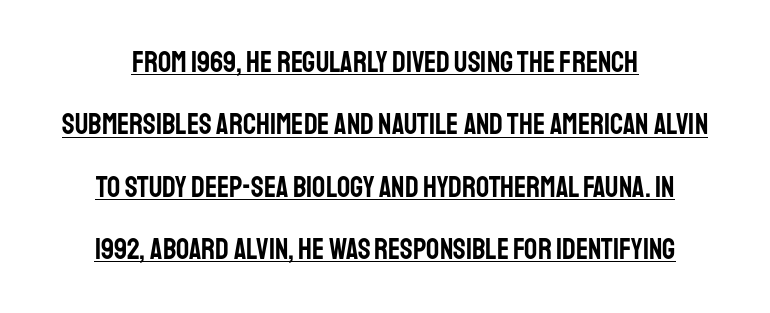
Look at the tracking — it's just the regular setting, nothing added. A typesetter would mark this as roman, not italic. Underline: present. These lines stand farther apart than default settings would place them. These lines are rendered in a variable-pitch font.
